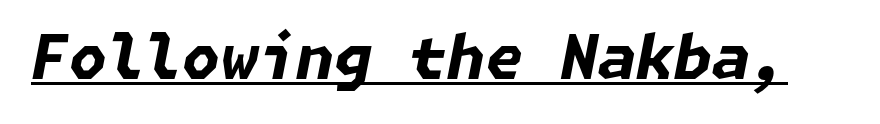
Does extra space separate the letters? No, they use regular spacing. In terms of posture, this sample is oblique. These words are printed bold, with thick strokes throughout. The sample's only ornament is a line tracing under the words.
